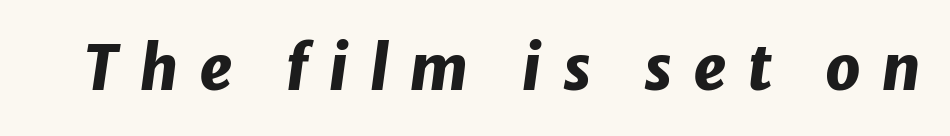
The image shows 62 px heavy type, italic (leaning right); set unusually wide letter spacing (+0.33 em), not underlined; low stroke contrast and a medium x-height.
